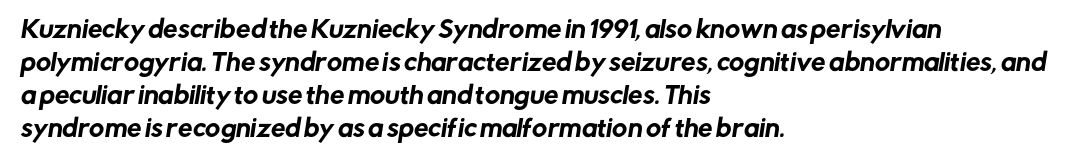
{"underline": "no", "align": "left", "line_spacing": "normal", "line_spacing_ratio": 1.43, "letter_spacing": "normal", "letter_spacing_em": 0.0, "glyph_px": 23}
